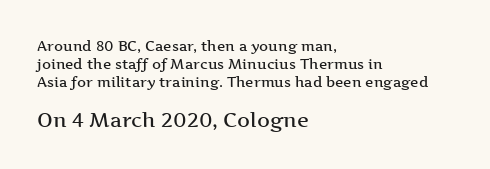
The image shows 20 px text type, upright; set left-aligned, normal line spacing (1.28x), normal letter spacing, not underlined; the second (bottom) block is 1.43x larger.
